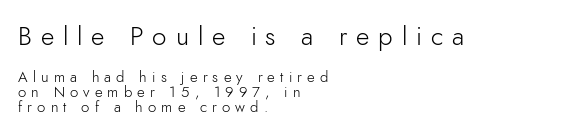
The image shows 26 px text type, upright; set left-aligned, tight line spacing (1.03x), unusually wide letter spacing (+0.34 em), not underlined; the first (top) block is 1.73x larger.
